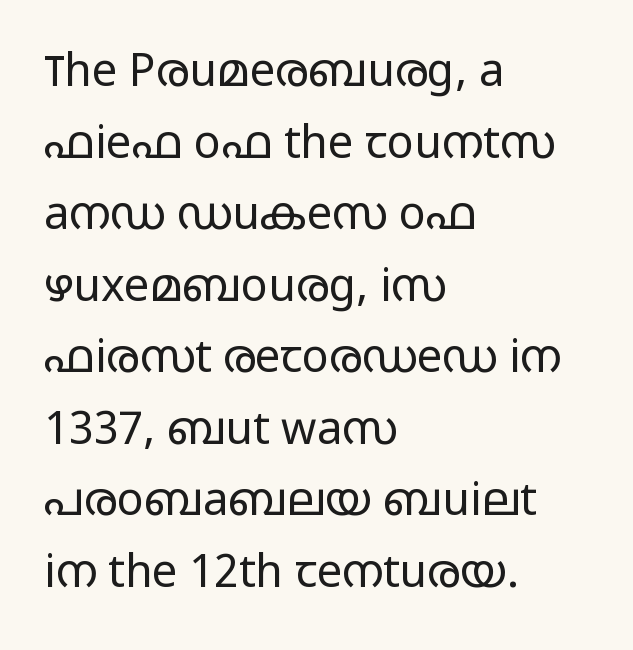
Letter spacing: default. No feet cap the strokes, marking this as sans-serif type. A typesetter would call this proportional, since set widths differ per character. Typeset ragged right — the left edge is the straight one.
